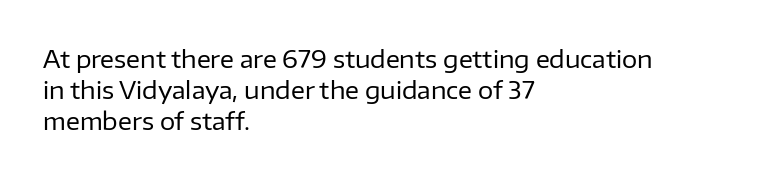
{"italic": "no", "bold": "no", "underline": "no", "align": "left", "line_spacing": "normal", "line_spacing_ratio": 1.29, "letter_spacing": "normal", "letter_spacing_em": 0.0, "glyph_px": 24}
